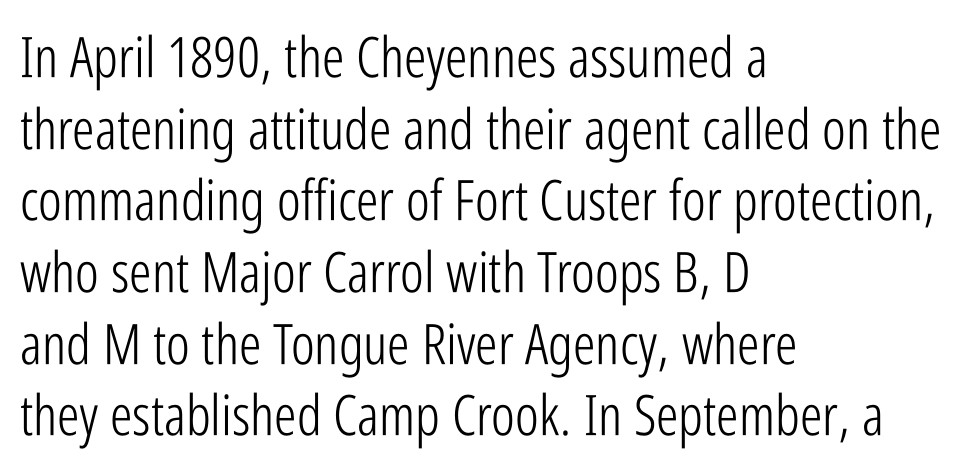
The image shows 56 px light, condensed sans-serif type, upright; set left-aligned, normal line spacing (1.28x), normal letter spacing, not underlined; low stroke contrast and a medium x-height.
